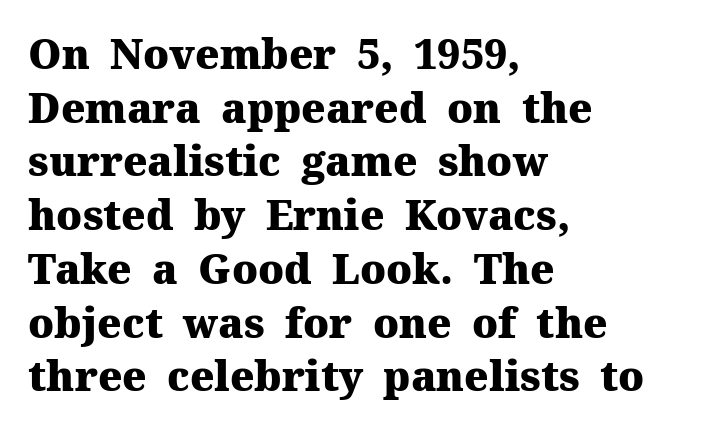
{"serif": "yes", "italic": "no", "bold": "yes", "weight": "heavy", "width": "normal", "stroke_contrast": "medium", "x_height": "medium", "monospaced": "no", "underline": "no", "align": "left", "line_spacing": "normal", "line_spacing_ratio": 1.31, "letter_spacing": "normal", "letter_spacing_em": 0.0, "glyph_px": 41}
